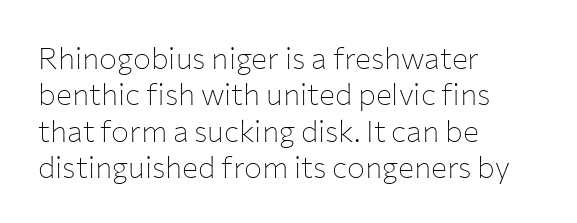
Q: Is the text bold? A: No.
Q: Is the text italic (slanted)? A: No, it is upright.
Q: Is the typeface a serif or a sans-serif typeface? A: Sans-serif.
Q: Is the text underlined? A: No.
Q: How is the paragraph aligned? A: Left-aligned.
Q: Is the spacing between letters normal or unusually wide? A: Normal.
Q: Width (condensed, normal, or wide)? A: Normal.
Q: Stroke contrast? A: Low.
Q: x-height? A: Medium.
Q: Monospaced? A: No.
